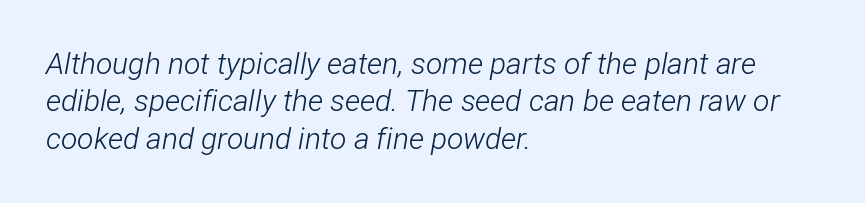
The glyphs are unaccompanied by any horizontal stroke below them. The rendering applies a slant to the glyphs. Vertically, the passage feels balanced, rows spaced as you'd expect. The passage shown is not bold in any degree. Do the characters align in a grid? No, the font is proportional.
